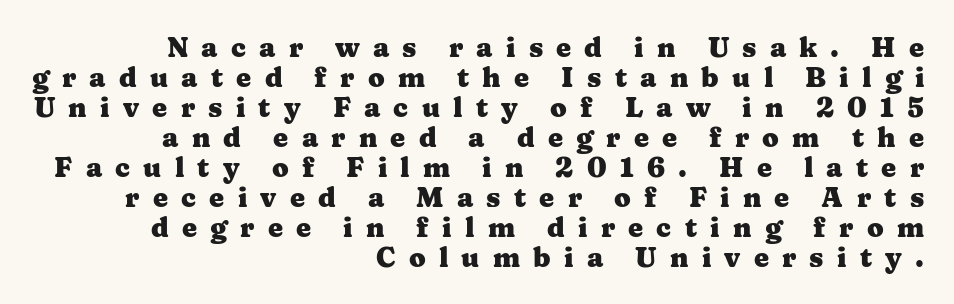
{"italic": "no", "bold": "yes", "underline": "no", "align": "right", "line_spacing": "tight", "line_spacing_ratio": 1.11, "letter_spacing": "wide", "letter_spacing_em": 0.49, "glyph_px": 27}
